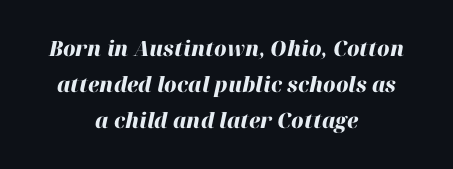
The image shows 21 px bold type, italic (leaning right); set centered, line spacing 1.72x, normal letter spacing, not underlined.
